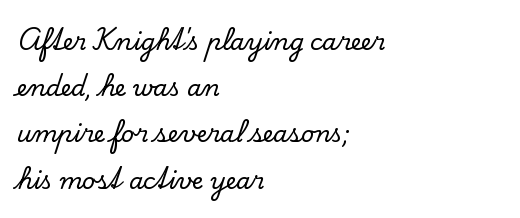
{"underline": "no", "align": "left", "line_spacing": "loose", "line_spacing_ratio": 2.01, "letter_spacing": "normal", "letter_spacing_em": 0.0, "glyph_px": 23}
